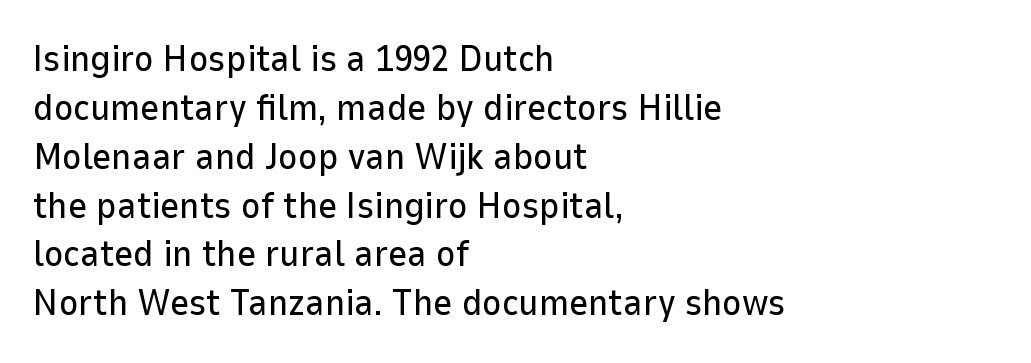
{"serif": "no", "italic": "no", "width": "normal", "stroke_contrast": "low", "x_height": "medium", "monospaced": "no", "underline": "no", "align": "left", "line_spacing": "normal", "line_spacing_ratio": 1.32, "letter_spacing": "normal", "letter_spacing_em": 0.0, "glyph_px": 37}
